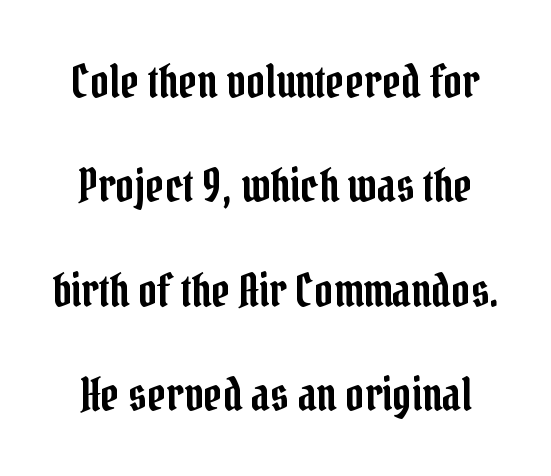
Classification — serif. Words appear dense and cohesive because spacing is normal. Beneath every word, the page is bare. Posture: upright roman. The lines are spread far apart with generous leading.
